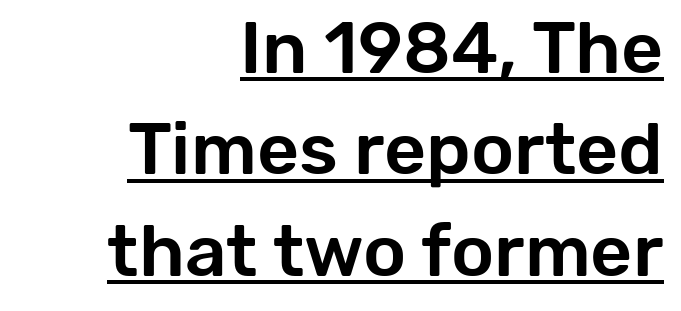
You can tell it's not italic because the verticals are truly vertical. A typesetter would call this proportional, since set widths differ per character. Where is the straight margin? On the right. Compared with undecorated copy, this sample adds a rule below the words. This rendering leaves character spacing at its baseline value.
